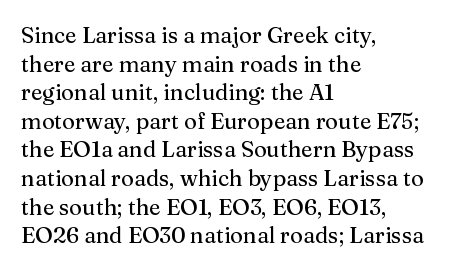
The image shows 22 px text type, upright; set left-aligned, normal line spacing (1.3x), normal letter spacing, not underlined.
